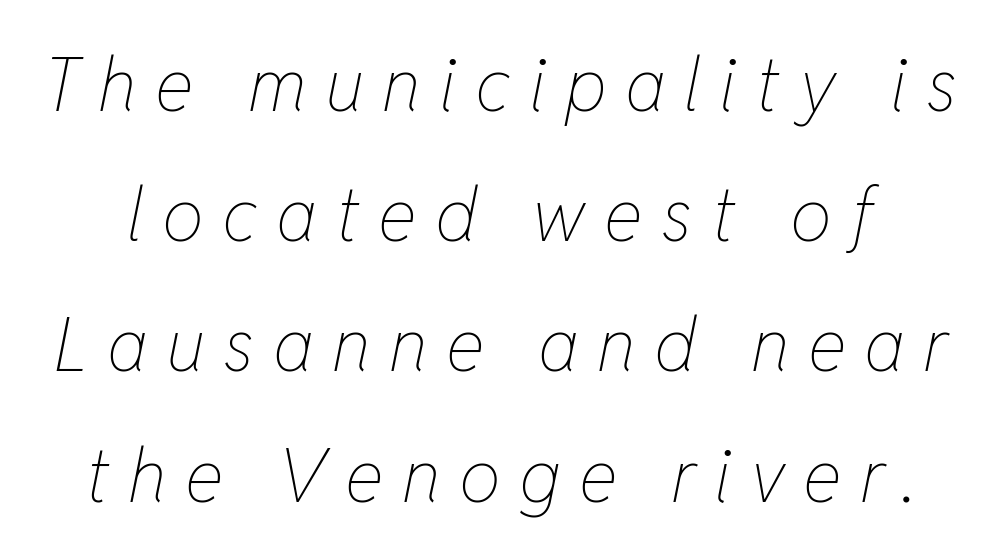
The rendering applies a slant to the glyphs. Each row of text sits above clean, open space. Compared with a typical body face, this is equally light or lighter still. The rendering uses natural spacing where letterforms have individual widths.
